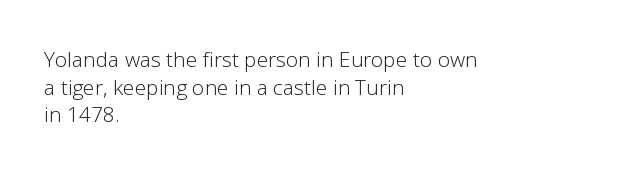
The image shows 21 px text type, upright; set left-aligned, normal line spacing (1.31x), normal letter spacing, not underlined.
